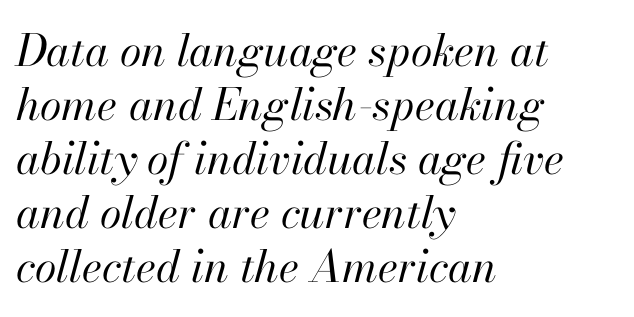
{"italic": "yes", "lean": "right", "slant_degrees": 13, "bold": "no", "weight": "regular", "width": "normal", "stroke_contrast": "high", "x_height": "small", "monospaced": "no", "underline": "no", "align": "left", "line_spacing_ratio": 1.23, "letter_spacing": "normal", "letter_spacing_em": 0.0, "glyph_px": 44}
